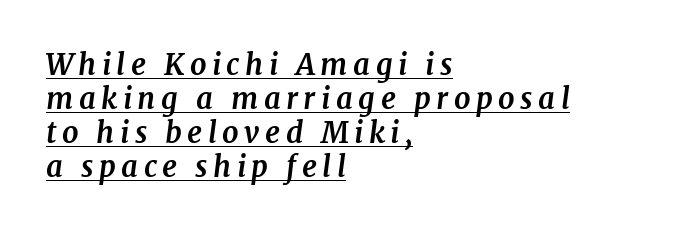
{"serif": "yes", "italic": "yes", "lean": "right", "slant_degrees": 7, "bold": "yes", "weight": "bold", "width": "normal", "stroke_contrast": "medium", "x_height": "medium", "monospaced": "no", "underline": "yes", "align": "left", "line_spacing_ratio": 1.17, "glyph_px": 29}
